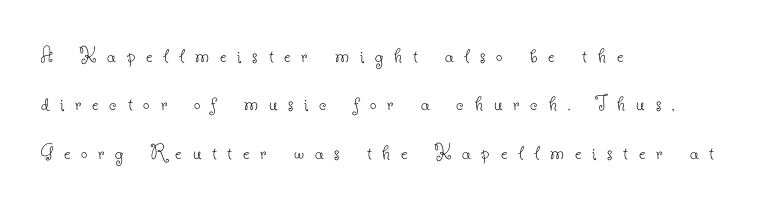
{"italic": "no", "bold": "no", "underline": "no", "align": "left", "line_spacing": "loose", "line_spacing_ratio": 2.1, "letter_spacing": "wide", "letter_spacing_em": 0.47, "glyph_px": 23}
